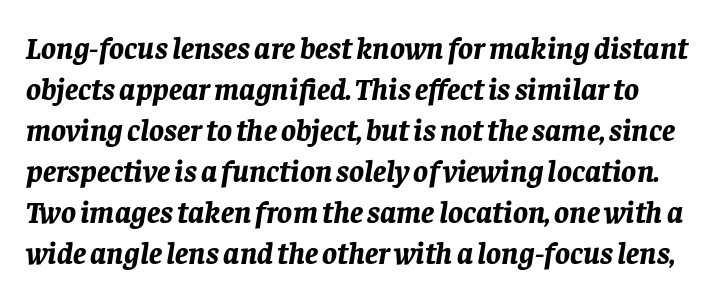
{"italic": "yes", "lean": "right", "slant_degrees": 8, "bold": "yes", "weight": "bold", "width": "normal", "stroke_contrast": "low", "x_height": "large", "monospaced": "no", "underline": "no", "line_spacing": "normal", "line_spacing_ratio": 1.32, "letter_spacing": "normal", "letter_spacing_em": 0.0, "glyph_px": 31}
